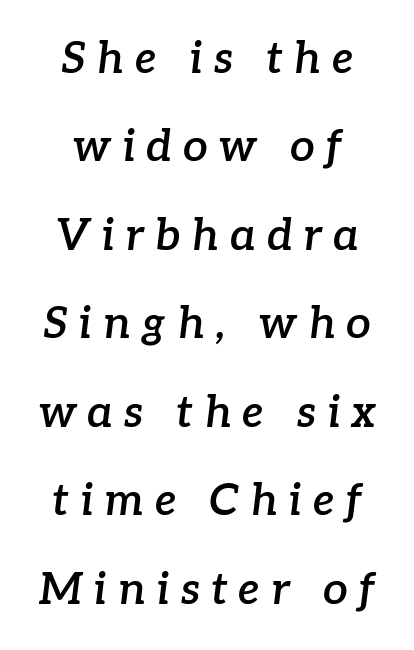
These lines were composed using italics. Note the varied advance widths — an 'i' is clearly narrower than an 'm'. The paragraph has two soft edges and a firm central axis. Any mark beneath the type? The region is blank. Each new line begins a long way beneath the previous one. The typesetting leans somewhat heavy: a semibold.
